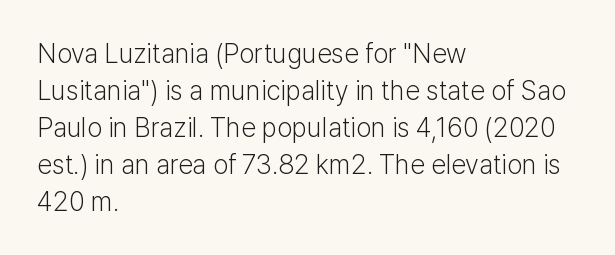
Q: Is the text bold? A: No.
Q: Is the text italic (slanted)? A: No, it is upright.
Q: Is the text underlined? A: No.
Q: How is the paragraph aligned? A: Left-aligned.
Q: Is the spacing between letters normal or unusually wide? A: Normal.
Q: Is the spacing between lines tight, normal or loose? A: Normal.
